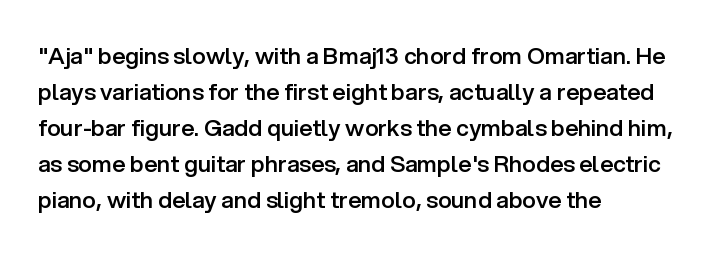
Visually the block forms a straight wall on the left and a jagged coastline on the right. Bold? Not quite — semibold, heavier than regular but stopping short. Horizontal bands of white between lines are of average thickness. Inter-character spacing is left at the font's built-in metrics.
